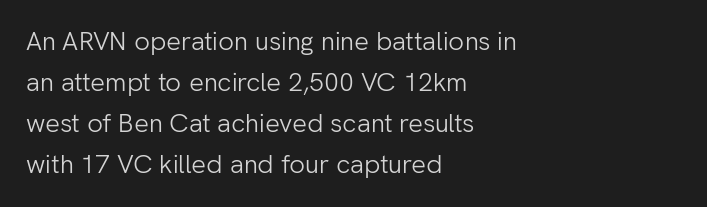
Q: Is the text bold? A: No.
Q: Is the text italic (slanted)? A: No, it is upright.
Q: Is the text underlined? A: No.
Q: How is the paragraph aligned? A: Left-aligned.
Q: Is the spacing between letters normal or unusually wide? A: Normal.
Q: Is the spacing between lines tight, normal or loose? A: Normal.
